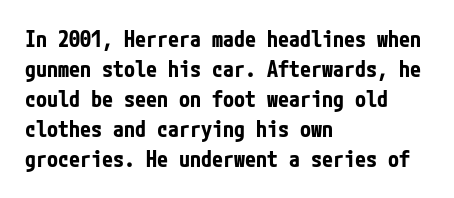
The image shows 22 px bold type, upright; set left-aligned, normal line spacing (1.36x), normal letter spacing, not underlined.
